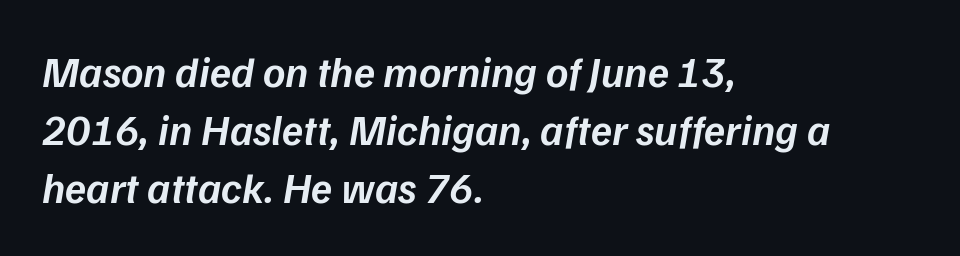
Q: Is the text bold? A: Semi-bold.
Q: Is the text italic (slanted)? A: Yes, it leans right by about 9 degrees.
Q: Is the text underlined? A: No.
Q: How is the paragraph aligned? A: Left-aligned.
Q: Is the spacing between letters normal or unusually wide? A: Normal.
Q: Is the spacing between lines tight, normal or loose? A: Normal.
Q: Width (condensed, normal, or wide)? A: Normal.
Q: Stroke contrast? A: Low.
Q: x-height? A: Medium.
Q: Monospaced? A: No.
